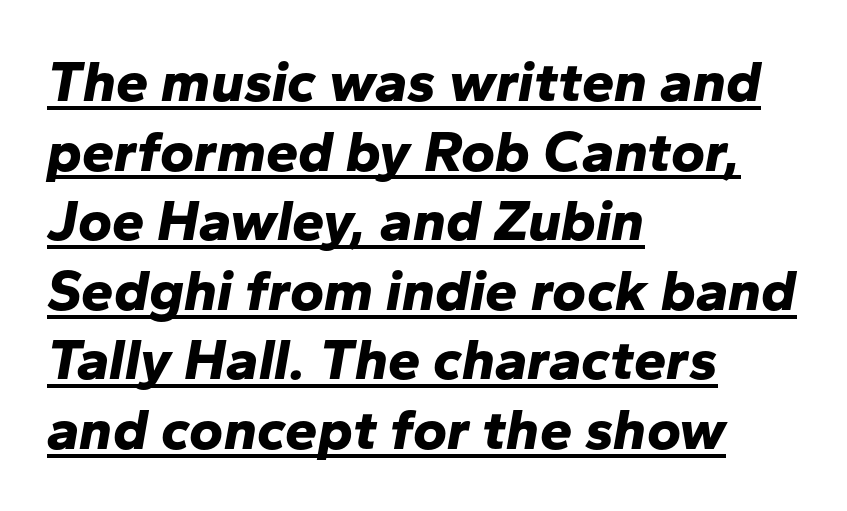
Q: Is the text bold? A: Yes.
Q: Is the text italic (slanted)? A: Yes, it leans right by about 10 degrees.
Q: Is the text underlined? A: Yes.
Q: How is the paragraph aligned? A: Left-aligned.
Q: Is the spacing between letters normal or unusually wide? A: Normal.
Q: Width (condensed, normal, or wide)? A: Normal.
Q: Stroke contrast? A: Low.
Q: x-height? A: Medium.
Q: Monospaced? A: No.
